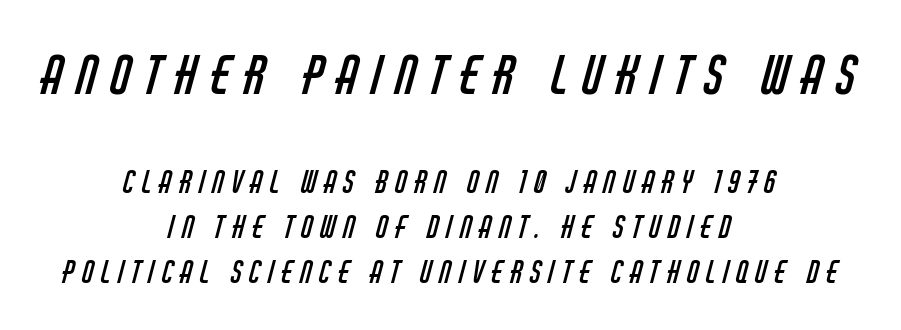
Q: Is the text bold? A: No.
Q: Is the typeface a serif or a sans-serif typeface? A: Sans-serif.
Q: Is the text underlined? A: No.
Q: How is the paragraph aligned? A: Centered.
Q: Is the spacing between letters normal or unusually wide? A: Unusually wide.
Q: Is the spacing between lines tight, normal or loose? A: Normal.
Q: Which block of text is set in a larger size, the first (top) or the second (bottom)? A: The first (top) one.
Q: Width (condensed, normal, or wide)? A: Condensed.
Q: Stroke contrast? A: Low.
Q: x-height? A: Large.
Q: Monospaced? A: No.
